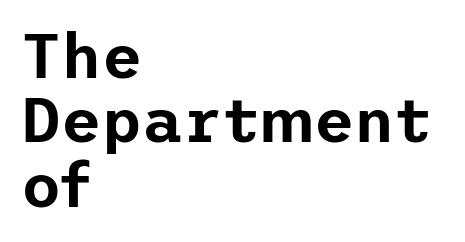
{"serif": "no", "italic": "no", "width": "normal", "stroke_contrast": "low", "x_height": "medium", "underline": "no", "align": "left", "line_spacing": "tight", "line_spacing_ratio": 1.04, "letter_spacing": "normal", "letter_spacing_em": 0.0, "glyph_px": 62}
